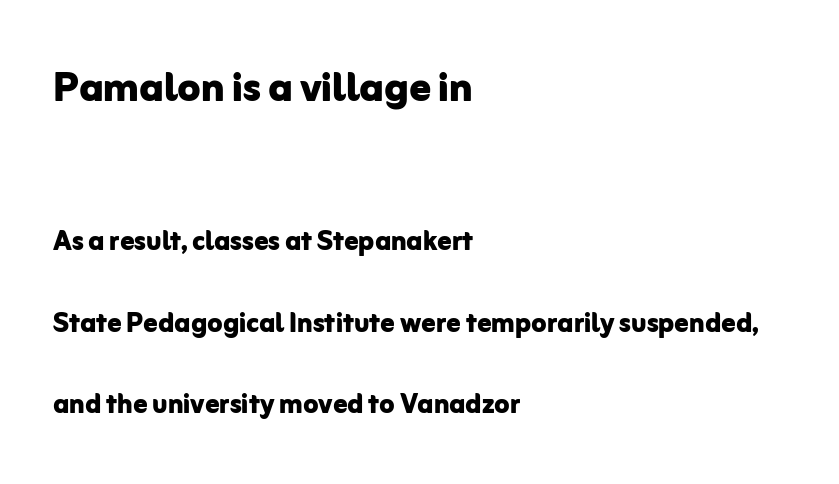
{"serif": "no", "italic": "no", "bold": "yes", "weight": "bold", "width": "normal", "stroke_contrast": "low", "x_height": "medium", "monospaced": "no", "underline": "no", "align": "left", "line_spacing": "loose", "line_spacing_ratio": 2.32, "letter_spacing": "normal", "letter_spacing_em": 0.0, "larger_block": "first", "size_ratio": 1.51, "glyph_px": 53}
